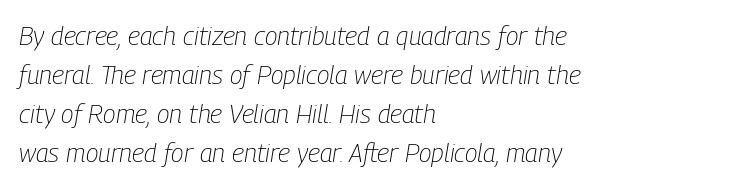
Q: Is the text bold? A: No.
Q: Is the text italic (slanted)? A: Yes, it leans right by about 9 degrees.
Q: Is the text underlined? A: No.
Q: How is the paragraph aligned? A: Left-aligned.
Q: Is the spacing between letters normal or unusually wide? A: Normal.
Q: Is the spacing between lines tight, normal or loose? A: Normal.
